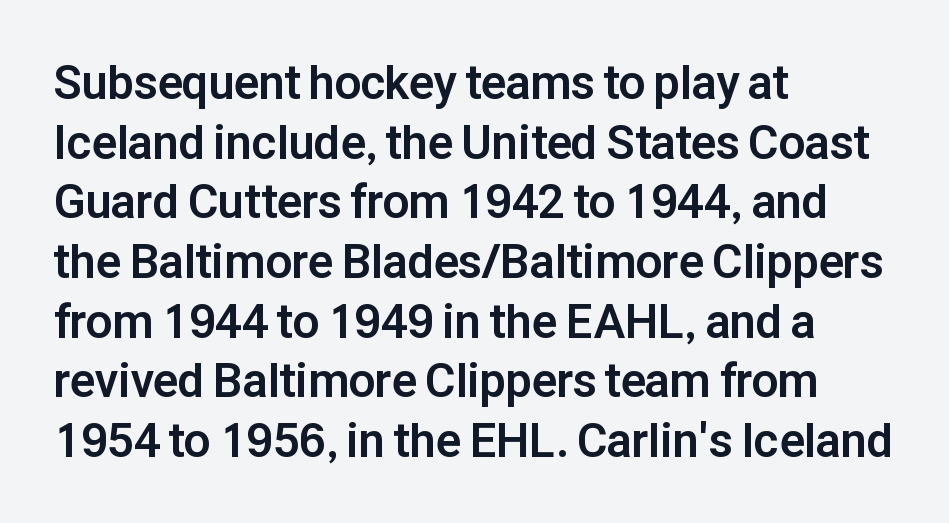
The image shows 47 px bold sans-serif type, upright; set left-aligned, normal line spacing (1.27x), normal letter spacing, not underlined; low stroke contrast and a medium x-height.
